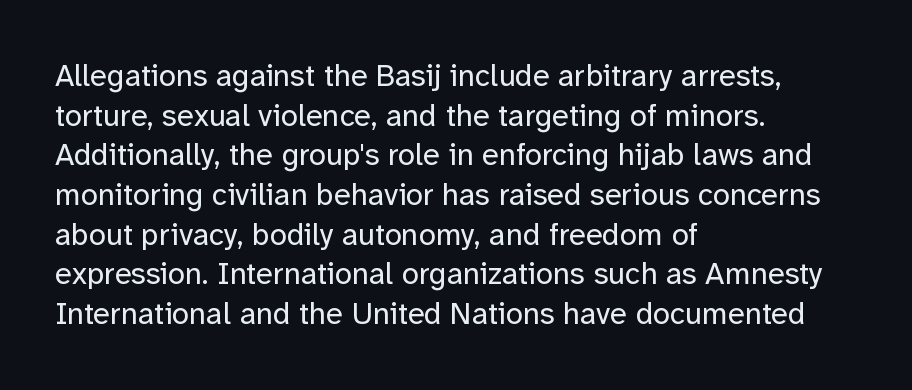
{"serif": "no", "italic": "no", "bold": "no", "weight": "regular", "width": "normal", "stroke_contrast": "low", "x_height": "medium", "monospaced": "no", "underline": "no", "align": "left", "line_spacing": "normal", "line_spacing_ratio": 1.28, "letter_spacing": "normal", "letter_spacing_em": 0.0, "glyph_px": 31}
